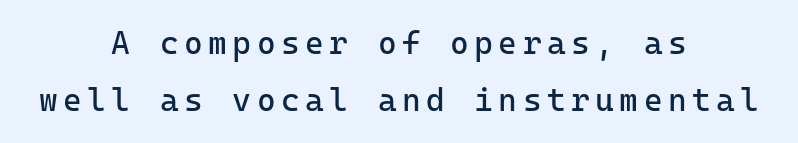
Q: Is the text bold? A: No.
Q: Is the text italic (slanted)? A: No, it is upright.
Q: Is the typeface a serif or a sans-serif typeface? A: Sans-serif.
Q: Is the text underlined? A: No.
Q: How is the paragraph aligned? A: Centered.
Q: Width (condensed, normal, or wide)? A: Normal.
Q: Stroke contrast? A: Low.
Q: x-height? A: Medium.
Q: Monospaced? A: Yes.
